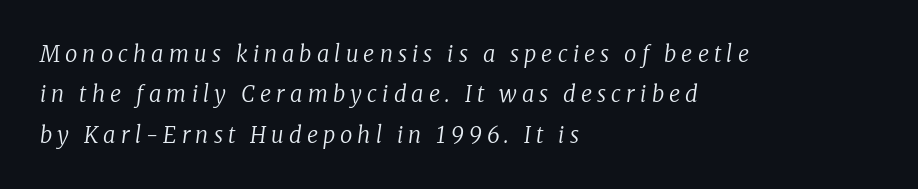
Q: Is the text bold? A: No.
Q: Is the text italic (slanted)? A: Yes, it leans right by about 8 degrees.
Q: Is the text underlined? A: No.
Q: How is the paragraph aligned? A: Left-aligned.
Q: Is the spacing between letters normal or unusually wide? A: Unusually wide.
